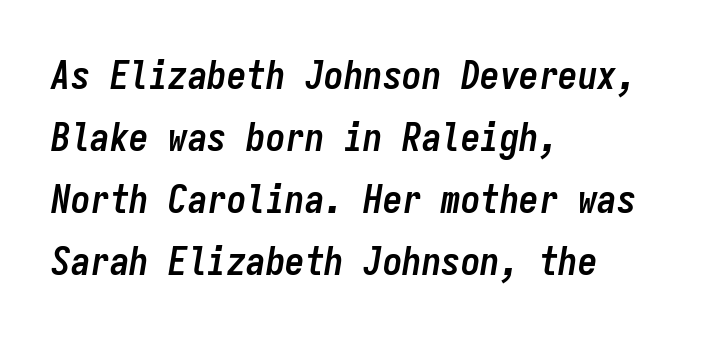
{"italic": "yes", "lean": "right", "slant_degrees": 9, "bold": "yes", "weight": "semibold", "width": "condensed", "stroke_contrast": "low", "x_height": "medium", "monospaced": "yes", "underline": "no", "align": "left", "line_spacing": "normal", "line_spacing_ratio": 1.59, "letter_spacing": "normal", "letter_spacing_em": 0.0, "glyph_px": 39}
